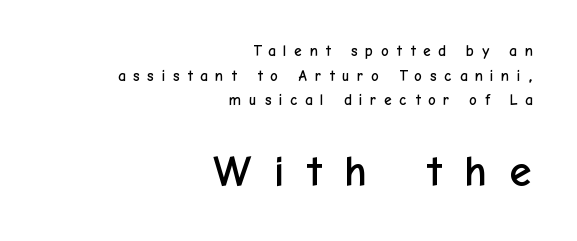
Q: Is the text italic (slanted)? A: No, it is upright.
Q: Is the typeface a serif or a sans-serif typeface? A: Sans-serif.
Q: Is the text underlined? A: No.
Q: How is the paragraph aligned? A: Right-aligned.
Q: Is the spacing between letters normal or unusually wide? A: Unusually wide.
Q: Is the spacing between lines tight, normal or loose? A: Normal.
Q: Which block of text is set in a larger size, the first (top) or the second (bottom)? A: The second (bottom) one.
Q: Width (condensed, normal, or wide)? A: Normal.
Q: Stroke contrast? A: Low.
Q: x-height? A: Medium.
Q: Monospaced? A: No.
